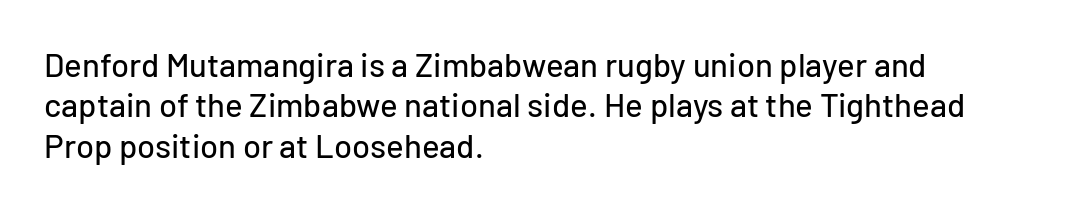
{"serif": "no", "italic": "no", "width": "normal", "stroke_contrast": "low", "x_height": "medium", "monospaced": "no", "underline": "no", "align": "left", "line_spacing_ratio": 1.22, "letter_spacing": "normal", "letter_spacing_em": 0.0, "glyph_px": 33}
